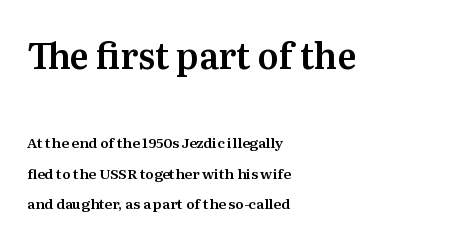
In terms of letterform style, serifs are clearly present. The vertical gap from one line to the next is large. The upper block of text is set noticeably larger than the block beneath it. Descenders hang freely into open space. You could not count columns in this text — the font is proportionally spaced. In terms of letterspacing, this is plain default setting.
